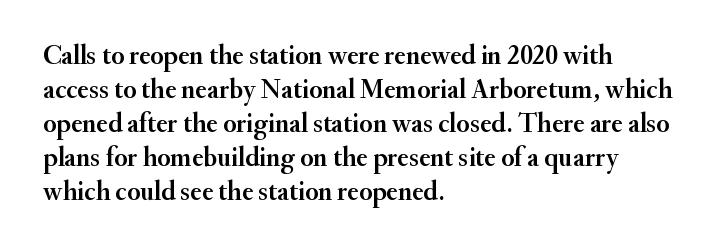
This sample uses plain, unmodified letter spacing. The setting favours the left margin, as ordinary paragraphs usually do. Does the lettering tilt? It doesn't — this is upright. Is there much room between lines? A standard amount, neither cramped nor airy.
